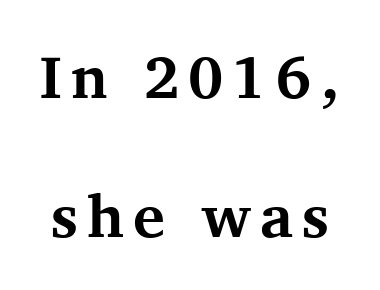
Q: Is the text bold? A: Yes.
Q: Is the text italic (slanted)? A: No, it is upright.
Q: Is the typeface a serif or a sans-serif typeface? A: Serif.
Q: Is the text underlined? A: No.
Q: Is the spacing between lines tight, normal or loose? A: Loose.
Q: Width (condensed, normal, or wide)? A: Normal.
Q: Stroke contrast? A: Medium.
Q: x-height? A: Medium.
Q: Monospaced? A: No.
